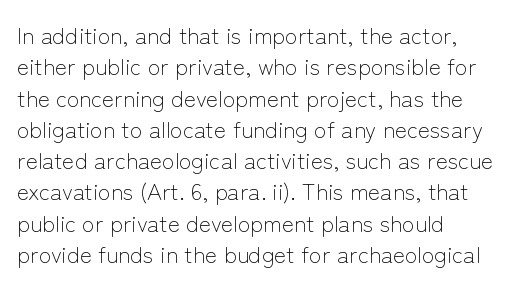
The image shows 23 px text type, upright; set left-aligned, normal line spacing (1.36x), normal letter spacing, not underlined.
